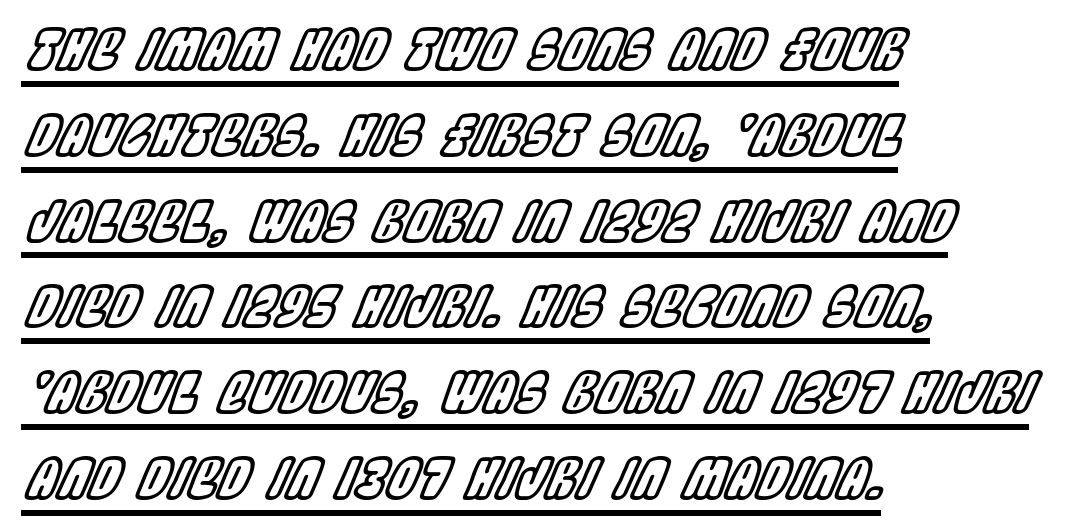
Do the characters align in a grid? No, the font is proportional. The rows are spaced the way most documents space them. Notice how the passage keeps a crisp vertical edge on the left only. Like a heading marked for emphasis, these lines bear an underscore. No extra tracking has been applied to these lines.
